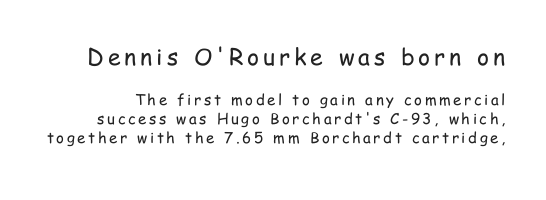
{"italic": "no", "bold": "no", "underline": "no", "line_spacing": "normal", "line_spacing_ratio": 1.27, "larger_block": "first", "size_ratio": 1.53, "glyph_px": 23}
